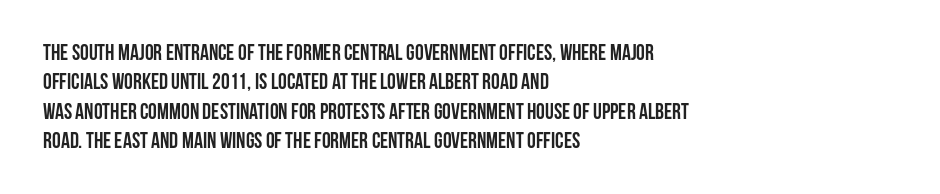
{"italic": "no", "bold": "yes", "underline": "no", "align": "left", "line_spacing": "normal", "line_spacing_ratio": 1.34, "letter_spacing": "normal", "letter_spacing_em": 0.0, "glyph_px": 22}
